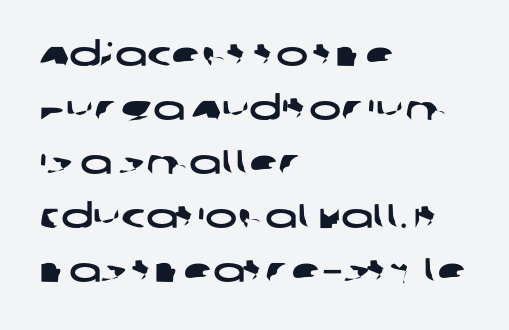
You could call the tracking neutral — neither tight nor loose. A normal amount of white space separates one row of letters from the next. Notice how the passage keeps a crisp vertical edge on the left only. Anything drawn beneath the words? Only blank space. Check where the strokes stop: nothing finishes them off — pure sans. The rendering uses natural spacing where letterforms have individual widths.
